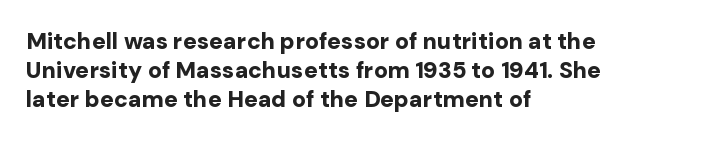
{"italic": "no", "bold": "yes", "underline": "no", "align": "left", "line_spacing": "normal", "line_spacing_ratio": 1.27, "letter_spacing": "normal", "letter_spacing_em": 0.0, "glyph_px": 23}
